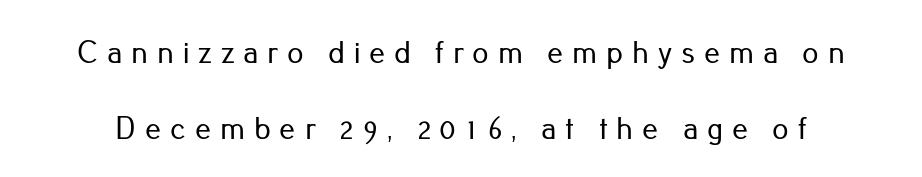
The rendering inserts visible extra space after every character. Nothing sits at the stroke ends, so this counts as sans-serif. Vertical spacing — loose. The rendering uses natural spacing where letterforms have individual widths. The area under the type is left untouched.
